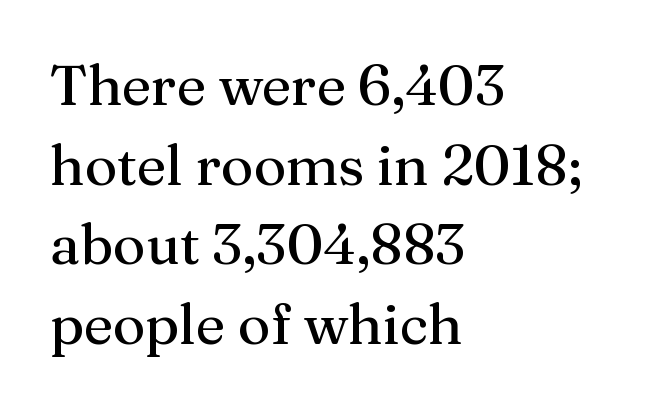
Regarding serifs, this sample has them. Standard letterfit; no display-style spreading of the glyphs. Summary of vertical rhythm: regular, with standard interline spacing. Each row of text sits above clean, open space. Character widths vary here, with narrow letters taking less room than wide ones. The letters stand straight up with perfectly vertical stems.
